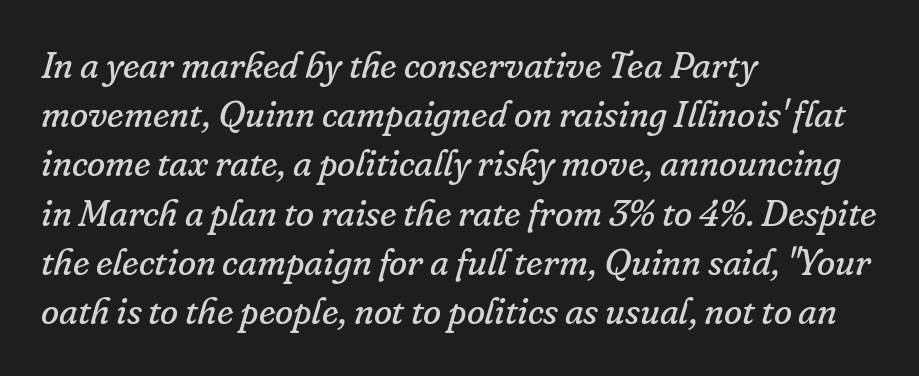
{"serif": "yes", "italic": "yes", "lean": "right", "slant_degrees": 16, "bold": "no", "weight": "regular", "width": "normal", "stroke_contrast": "low", "x_height": "small", "monospaced": "no", "underline": "no", "align": "left", "line_spacing": "normal", "line_spacing_ratio": 1.33, "letter_spacing": "normal", "letter_spacing_em": 0.0, "glyph_px": 37}
